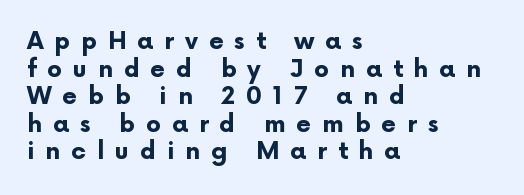
Q: Is the text bold? A: Yes.
Q: Is the text italic (slanted)? A: No, it is upright.
Q: Is the text underlined? A: No.
Q: How is the paragraph aligned? A: Left-aligned.
Q: Is the spacing between letters normal or unusually wide? A: Unusually wide.
Q: Is the spacing between lines tight, normal or loose? A: Tight.
